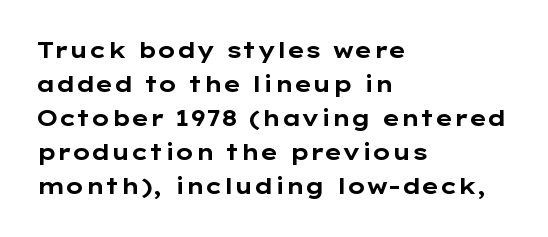
The image shows 22 px bold type, upright; set left-aligned, normal line spacing (1.55x), normal letter spacing, not underlined.
